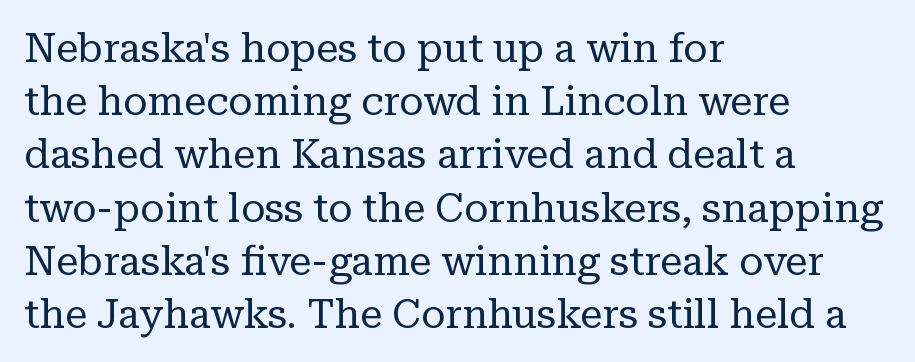
The image shows 40 px regular-weight serif type, upright; set left-aligned, normal line spacing (1.33x), normal letter spacing, not underlined; low stroke contrast and a medium x-height.
